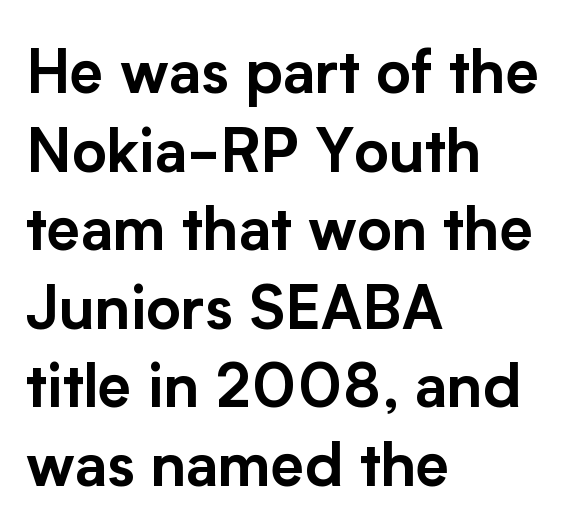
Q: Is the text italic (slanted)? A: No, it is upright.
Q: Is the typeface a serif or a sans-serif typeface? A: Sans-serif.
Q: Is the text underlined? A: No.
Q: How is the paragraph aligned? A: Left-aligned.
Q: Is the spacing between letters normal or unusually wide? A: Normal.
Q: Is the spacing between lines tight, normal or loose? A: Normal.
Q: Width (condensed, normal, or wide)? A: Normal.
Q: Stroke contrast? A: Low.
Q: x-height? A: Medium.
Q: Monospaced? A: No.
